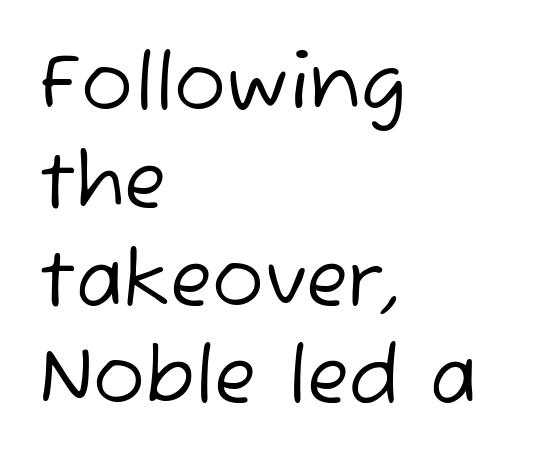
Q: Is the text bold? A: No.
Q: Is the typeface a serif or a sans-serif typeface? A: Sans-serif.
Q: Is the text underlined? A: No.
Q: How is the paragraph aligned? A: Left-aligned.
Q: Is the spacing between letters normal or unusually wide? A: Normal.
Q: Is the spacing between lines tight, normal or loose? A: Normal.
Q: Width (condensed, normal, or wide)? A: Normal.
Q: Stroke contrast? A: Low.
Q: x-height? A: Medium.
Q: Monospaced? A: No.
